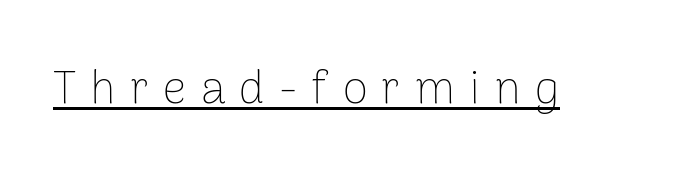
Q: Is the text bold? A: No.
Q: Is the text italic (slanted)? A: No, it is upright.
Q: Is the typeface a serif or a sans-serif typeface? A: Sans-serif.
Q: Is the text underlined? A: Yes.
Q: Is the spacing between letters normal or unusually wide? A: Unusually wide.
Q: Width (condensed, normal, or wide)? A: Normal.
Q: Stroke contrast? A: Low.
Q: x-height? A: Medium.
Q: Monospaced? A: No.
